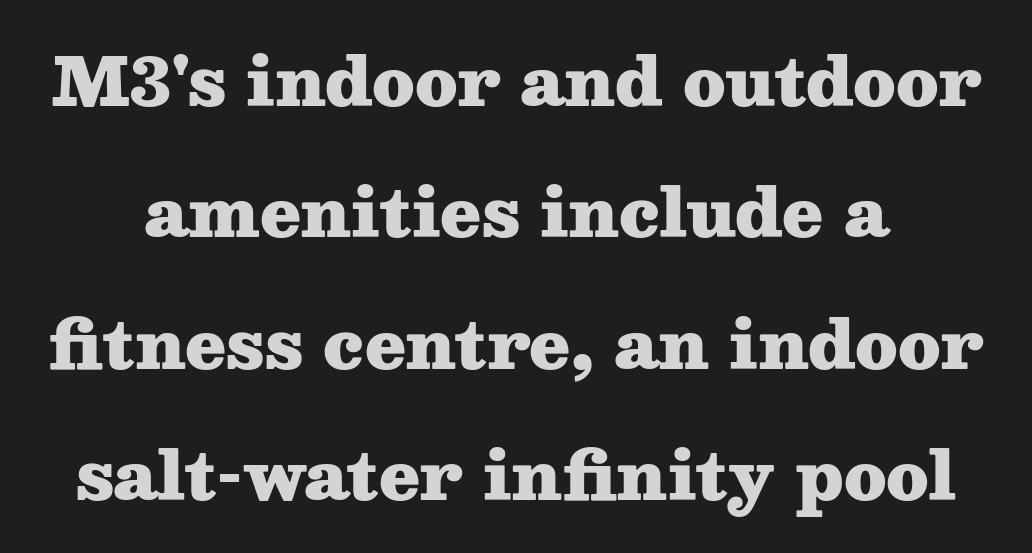
Q: Is the text bold? A: Yes.
Q: Is the text italic (slanted)? A: No, it is upright.
Q: Is the typeface a serif or a sans-serif typeface? A: Serif.
Q: Is the text underlined? A: No.
Q: Is the spacing between letters normal or unusually wide? A: Normal.
Q: Is the spacing between lines tight, normal or loose? A: Loose.
Q: Width (condensed, normal, or wide)? A: Wide.
Q: Stroke contrast? A: Medium.
Q: x-height? A: Medium.
Q: Monospaced? A: No.
